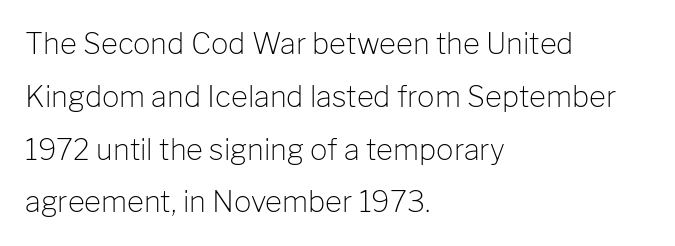
The image shows 29 px light sans-serif type, upright; set left-aligned, line spacing 1.82x, normal letter spacing, not underlined; low stroke contrast and a medium x-height.
